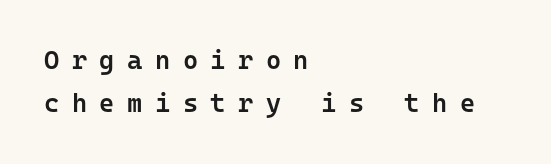
{"italic": "no", "bold": "semi", "underline": "no", "align": "left", "line_spacing": "normal", "line_spacing_ratio": 1.67, "letter_spacing": "wide", "letter_spacing_em": 0.48, "glyph_px": 26}
